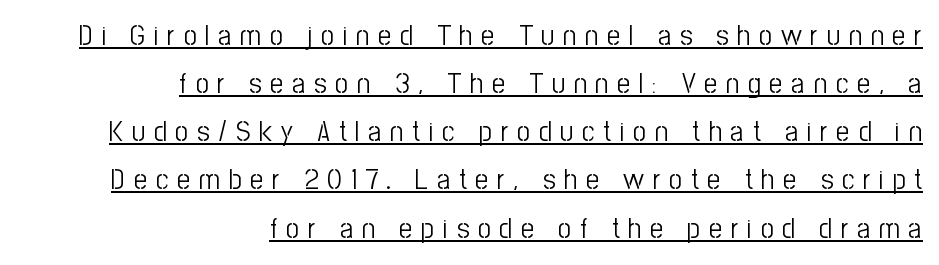
What's the leading like? Ordinary, nothing unusual. This rendering uses right alignment, leaving the left contour irregular. Students, note that the glyphs here are deliberately spaced far apart. The glyphs in this specimen are sans serif.
